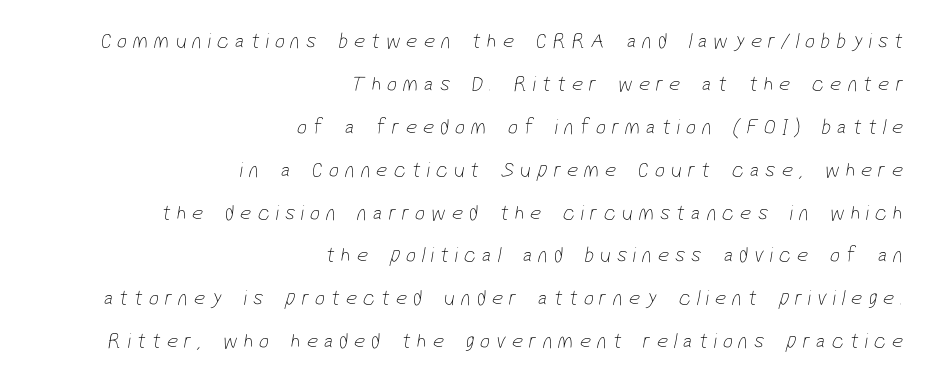
The image shows 22 px text type; set right-aligned, loose line spacing (1.95x), unusually wide letter spacing (+0.27 em), not underlined.
